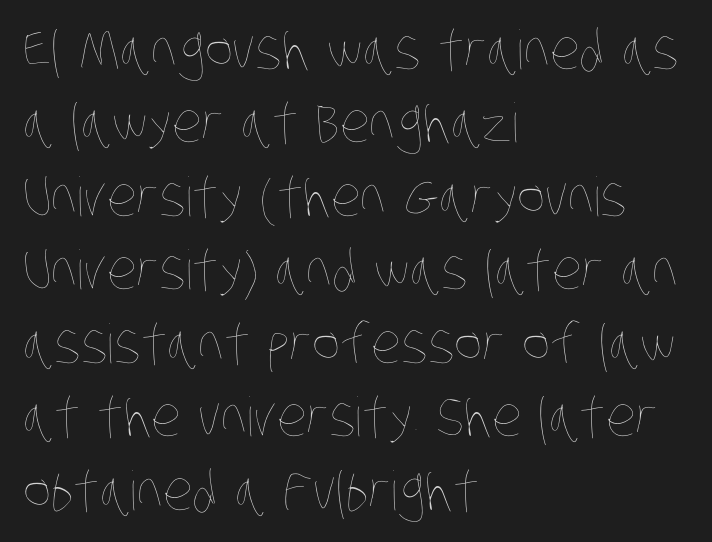
Unmarked baselines from the first word to the last. Interline gaps are of average width in this sample. Notice how the passage keeps a crisp vertical edge on the left only. Standard letterfit; no display-style spreading of the glyphs.
